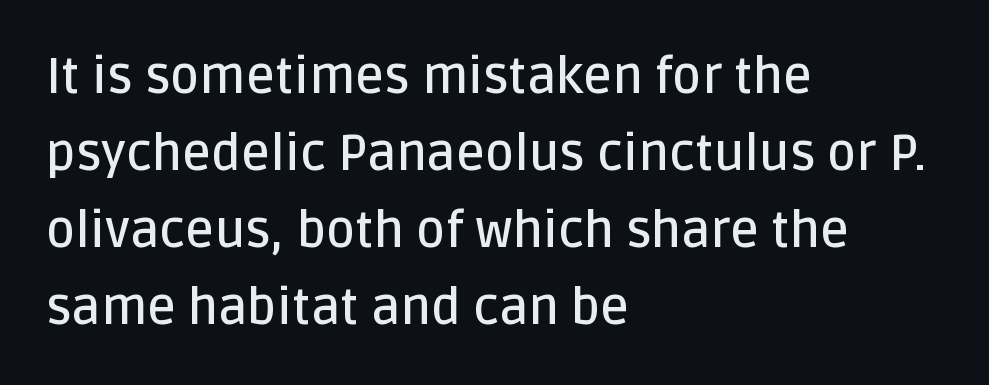
Q: Is the text bold? A: Semi-bold.
Q: Is the text italic (slanted)? A: No, it is upright.
Q: Is the typeface a serif or a sans-serif typeface? A: Sans-serif.
Q: Is the text underlined? A: No.
Q: How is the paragraph aligned? A: Left-aligned.
Q: Is the spacing between letters normal or unusually wide? A: Normal.
Q: Is the spacing between lines tight, normal or loose? A: Normal.
Q: Width (condensed, normal, or wide)? A: Normal.
Q: Stroke contrast? A: Low.
Q: x-height? A: Large.
Q: Monospaced? A: No.
